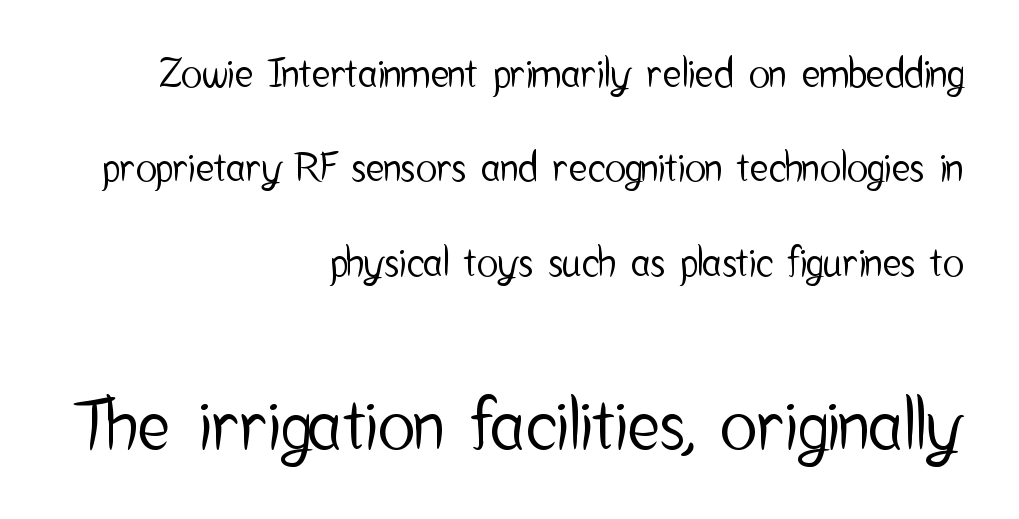
{"serif": "no", "italic": "no", "width": "condensed", "stroke_contrast": "low", "x_height": "medium", "monospaced": "no", "underline": "no", "align": "right", "line_spacing": "loose", "line_spacing_ratio": 2.42, "letter_spacing": "normal", "letter_spacing_em": 0.0, "larger_block": "second", "size_ratio": 1.77, "glyph_px": 69}
